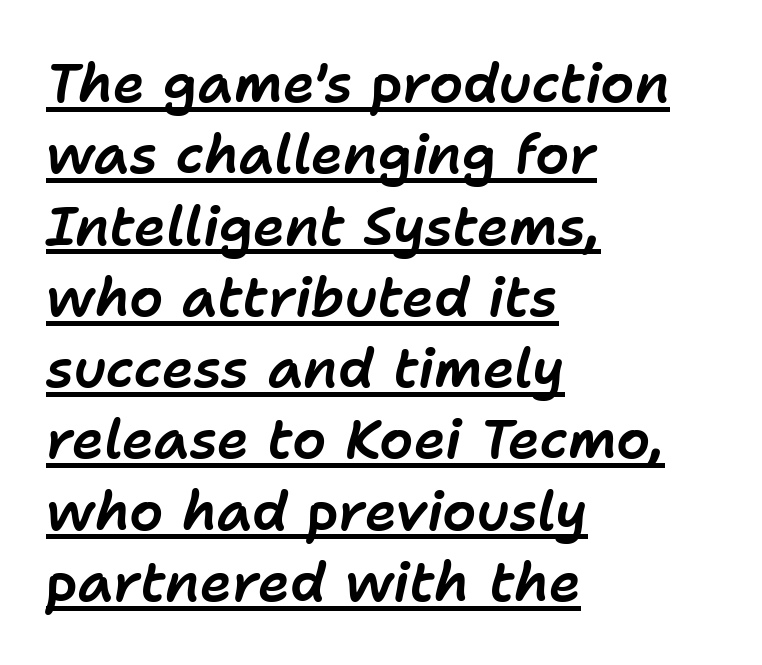
Q: Is the text italic (slanted)? A: Yes, it leans right by about 11 degrees.
Q: Is the text underlined? A: Yes.
Q: How is the paragraph aligned? A: Left-aligned.
Q: Is the spacing between letters normal or unusually wide? A: Normal.
Q: Is the spacing between lines tight, normal or loose? A: Normal.
Q: Width (condensed, normal, or wide)? A: Normal.
Q: Stroke contrast? A: Low.
Q: x-height? A: Medium.
Q: Monospaced? A: No.
